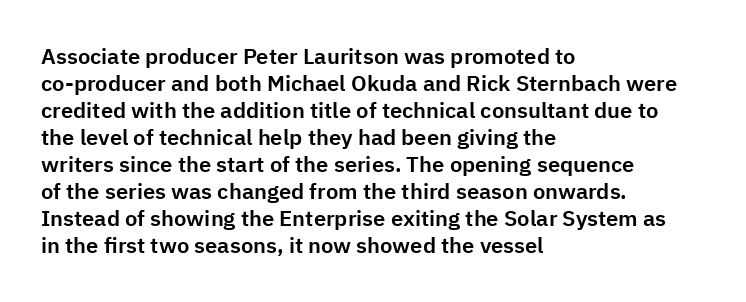
The horizontal fit of the characters is conventional and even. The typesetter chose a ragged-right arrangement here. Upright lettering throughout. The specimen omits any rule beneath the text block's lines.
